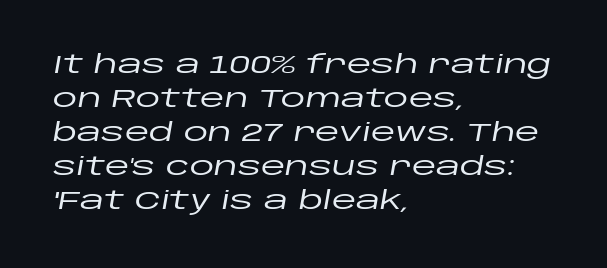
The image shows 25 px text type, italic (leaning right); set left-aligned, normal line spacing (1.36x), normal letter spacing, not underlined.
